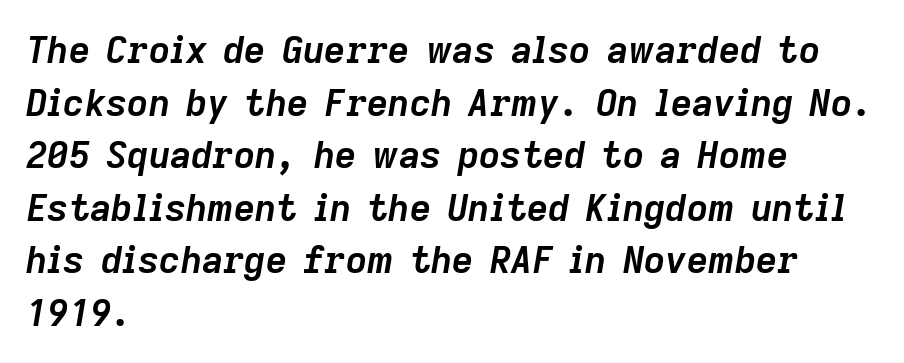
Q: Is the text bold? A: Yes.
Q: Is the text italic (slanted)? A: Yes, it leans right by about 9 degrees.
Q: Is the text underlined? A: No.
Q: How is the paragraph aligned? A: Left-aligned.
Q: Is the spacing between letters normal or unusually wide? A: Normal.
Q: Is the spacing between lines tight, normal or loose? A: Normal.
Q: Width (condensed, normal, or wide)? A: Normal.
Q: Stroke contrast? A: Low.
Q: x-height? A: Medium.
Q: Monospaced? A: No.
